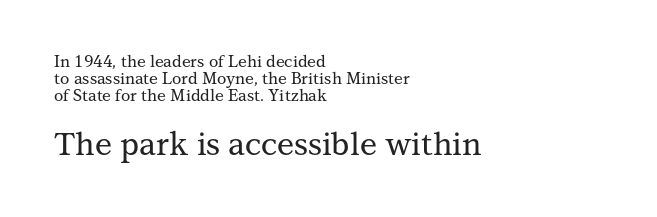
{"serif": "yes", "italic": "no", "width": "normal", "stroke_contrast": "medium", "x_height": "medium", "monospaced": "no", "underline": "no", "align": "left", "line_spacing": "tight", "line_spacing_ratio": 1.07, "letter_spacing": "normal", "letter_spacing_em": 0.0, "larger_block": "second", "size_ratio": 1.94, "glyph_px": 31}
